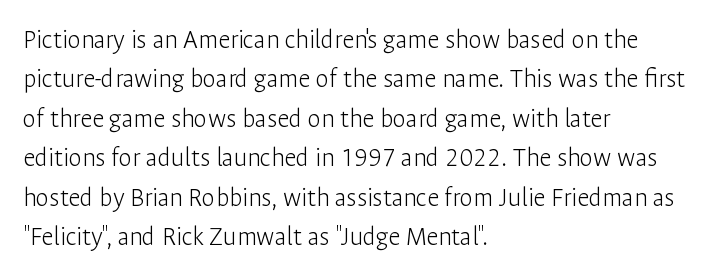
{"italic": "no", "bold": "no", "underline": "no", "align": "left", "line_spacing": "normal", "line_spacing_ratio": 1.46, "letter_spacing": "normal", "letter_spacing_em": 0.0, "glyph_px": 27}
